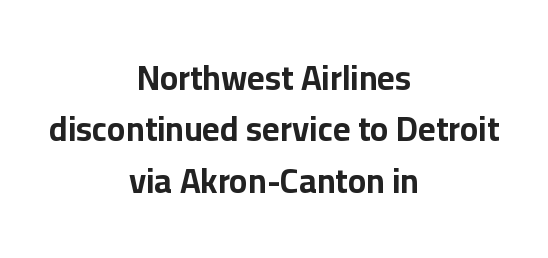
The image shows 34 px bold sans-serif type, upright; set centered, normal line spacing (1.51x), normal letter spacing, not underlined; low stroke contrast and a medium x-height.
